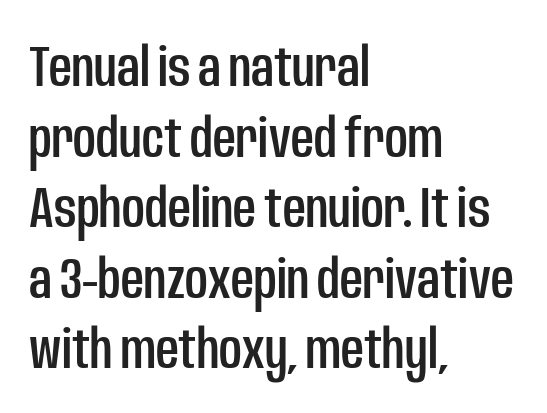
Nothing unusual about the tracking: characters are spaced as the font intends. Short and long lines alike share a common starting point at left. Words float on clear page, feet unadorned. Summary of vertical rhythm: regular, with standard interline spacing.
